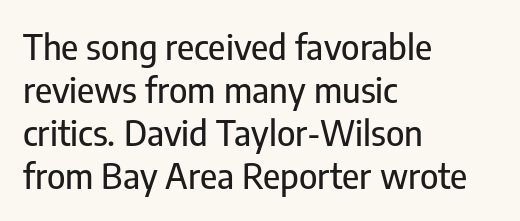
Q: Is the text italic (slanted)? A: No, it is upright.
Q: Is the typeface a serif or a sans-serif typeface? A: Sans-serif.
Q: Is the text underlined? A: No.
Q: How is the paragraph aligned? A: Left-aligned.
Q: Is the spacing between letters normal or unusually wide? A: Normal.
Q: Width (condensed, normal, or wide)? A: Condensed.
Q: Stroke contrast? A: Low.
Q: x-height? A: Medium.
Q: Monospaced? A: No.
